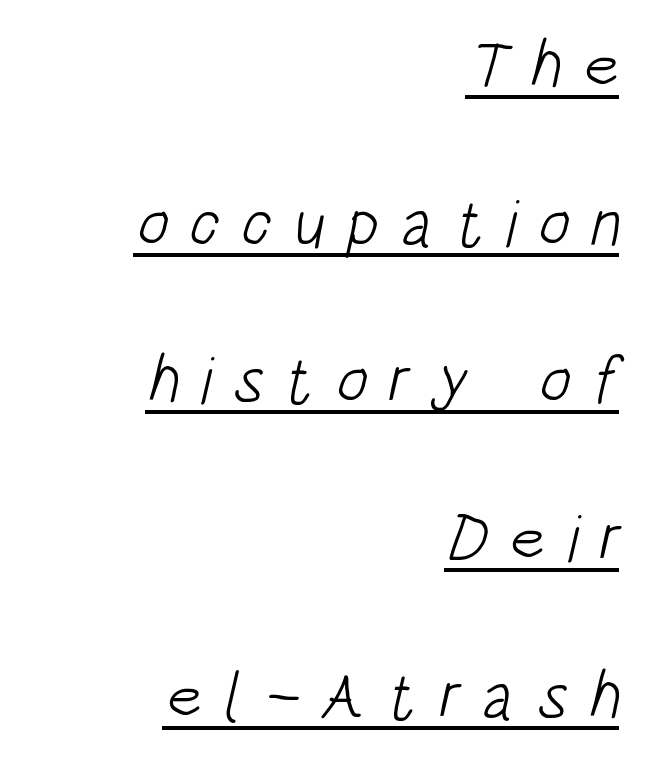
{"serif": "no", "bold": "no", "weight": "light", "width": "condensed", "stroke_contrast": "low", "x_height": "large", "monospaced": "no", "underline": "yes", "align": "right", "line_spacing": "loose", "line_spacing_ratio": 2.39, "letter_spacing": "wide", "letter_spacing_em": 0.32, "glyph_px": 66}
